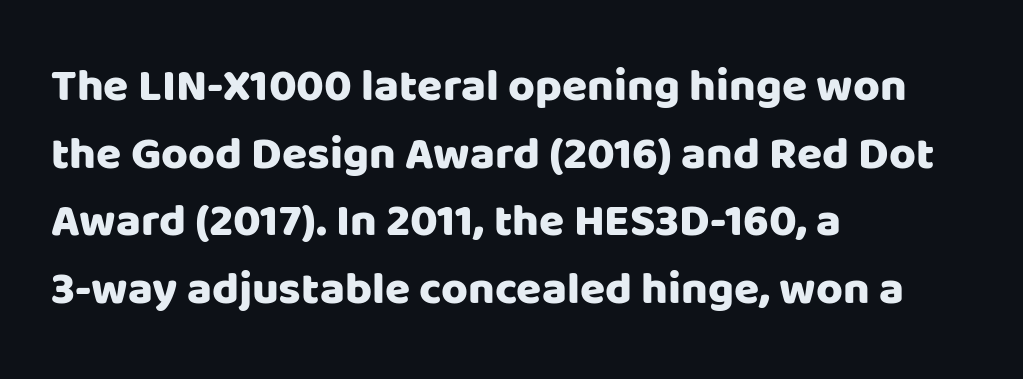
Each letter keeps its own natural width here, so spacing adapts to shape. When letters stand straight like this, we call the style roman or upright. Quick note: interline space is typical. Layout note: lines flush left.
